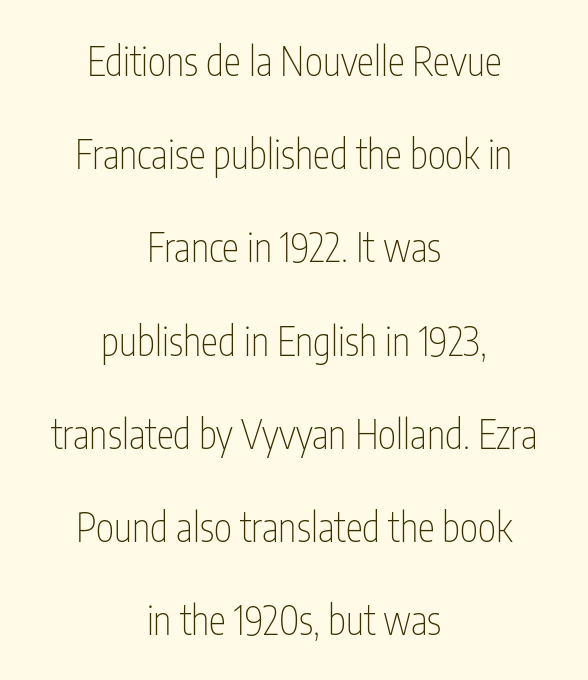
{"serif": "no", "italic": "no", "bold": "no", "weight": "thin", "width": "condensed", "stroke_contrast": "low", "x_height": "medium", "monospaced": "no", "underline": "no", "align": "center", "line_spacing": "loose", "line_spacing_ratio": 2.39, "letter_spacing": "normal", "letter_spacing_em": 0.0, "glyph_px": 39}
